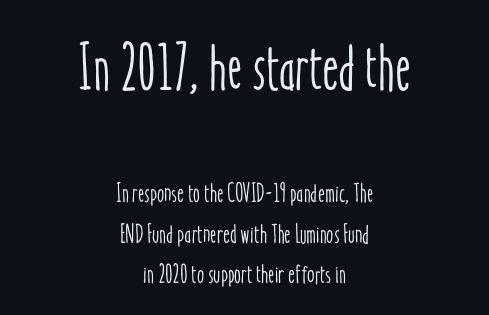
These lines sit exactly where default settings would place them. This sample has the flowing, uneven cadence of proportional lettering. This is the regular roman posture of the typeface. The rendering shrinks the type as you move from the upper chunk to the lower.
